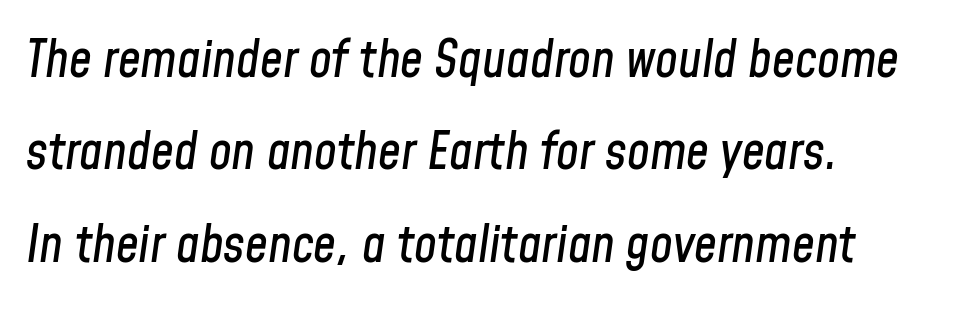
Check the space under the baseline: it is left empty. Alignment: flush left. Do the characters align in a grid? No, the font is proportional. Caption: standard tracking, unaltered. Compared with ordinary roman type, these characters are visibly tilted.
